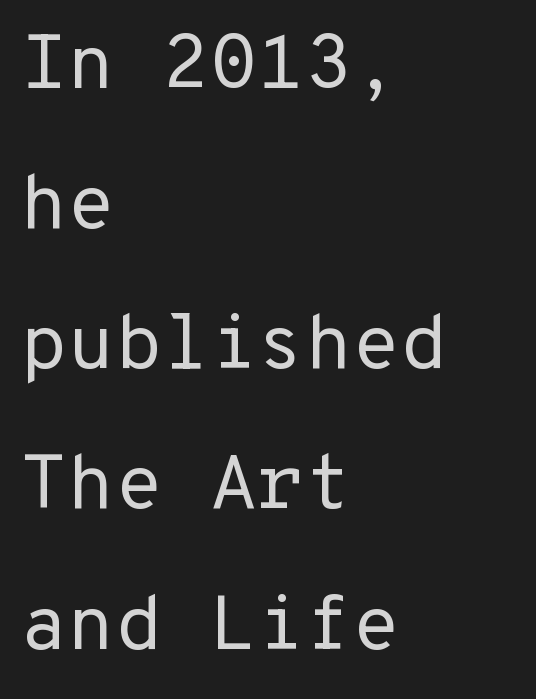
The image shows 77 px regular-weight sans-serif type, upright; set left-aligned, line spacing 1.82x, normal letter spacing, not underlined; low stroke contrast and a medium x-height.
